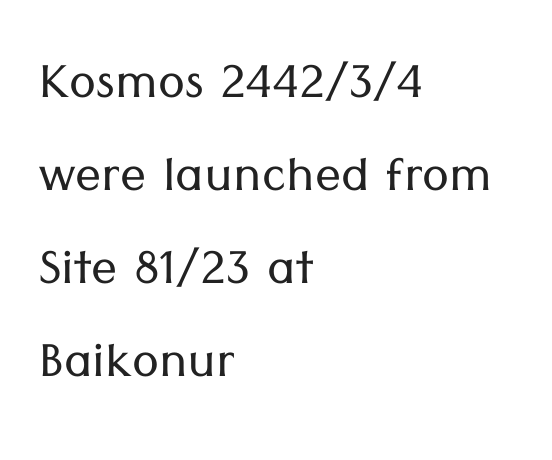
The lettering stays uniformly vertical, giving the passage a roman look. To sum up the face: it is a sans, with no serifs. The letters sit at their default tracking, neither squeezed nor spread. On a weight scale, this lands at 450 or below.
